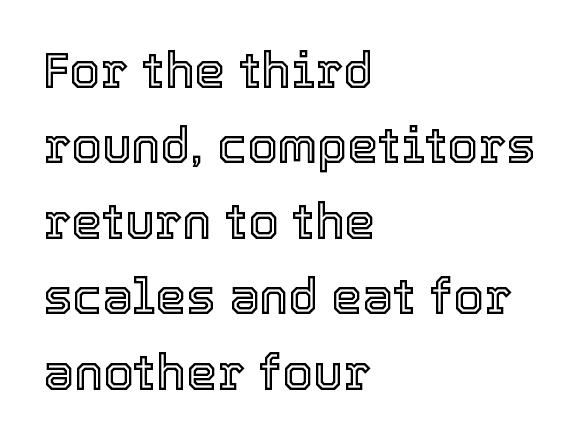
The image shows 49 px text type, upright; set left-aligned, normal line spacing (1.54x), normal letter spacing, not underlined; a medium x-height.
